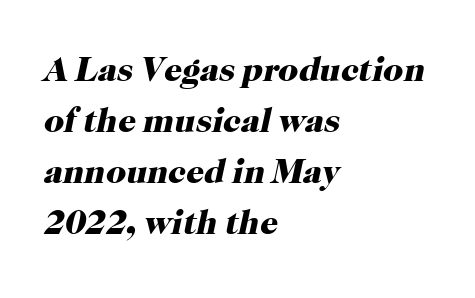
{"serif": "yes", "italic": "yes", "lean": "right", "slant_degrees": 12, "bold": "yes", "weight": "heavy", "width": "normal", "stroke_contrast": "high", "x_height": "medium", "monospaced": "no", "underline": "no", "align": "left", "line_spacing": "normal", "line_spacing_ratio": 1.46, "letter_spacing": "normal", "letter_spacing_em": 0.0, "glyph_px": 35}
